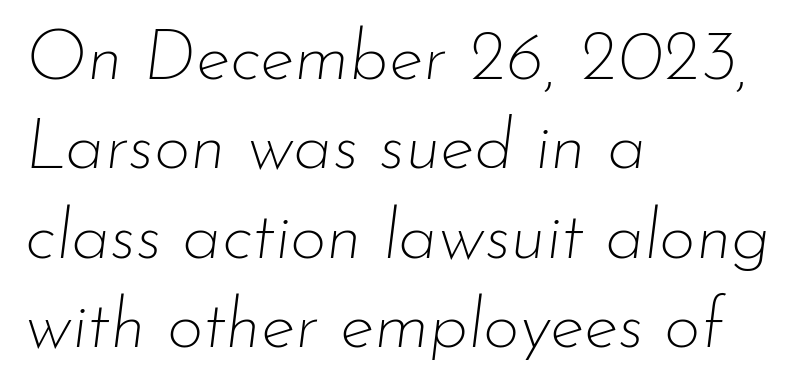
Q: Is the text bold? A: No.
Q: Is the text italic (slanted)? A: Yes, it leans right by about 7 degrees.
Q: Is the text underlined? A: No.
Q: How is the paragraph aligned? A: Left-aligned.
Q: Is the spacing between letters normal or unusually wide? A: Normal.
Q: Is the spacing between lines tight, normal or loose? A: Normal.
Q: Width (condensed, normal, or wide)? A: Normal.
Q: Stroke contrast? A: Low.
Q: x-height? A: Small.
Q: Monospaced? A: No.
